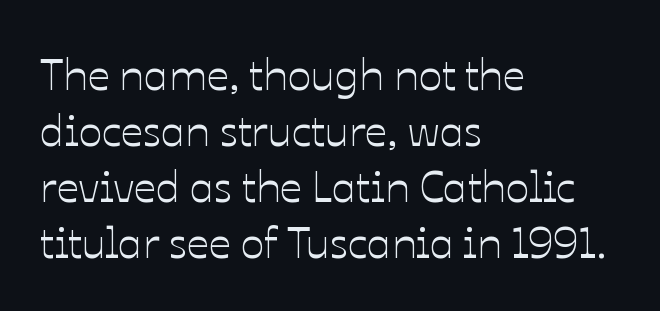
Short note: letters normally spaced. Tall strokes in this sample are plumb rather than angled. This sample has the flowing, uneven cadence of proportional lettering. Compared with typical paragraphs, the rows here are spaced about the same. The string is rendered with underlining switched off.
